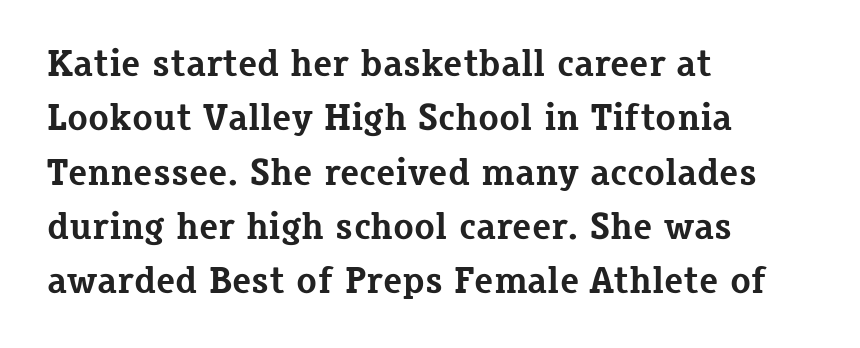
Lines of text with bare space underneath. Vertical strokes here are truly vertical. Vertical spacing — default. All the whitespace from short lines collects on the right. Set as a true bold cut, around the 700 mark. What stands out about the letter spacing? Nothing — it is the standard amount.
